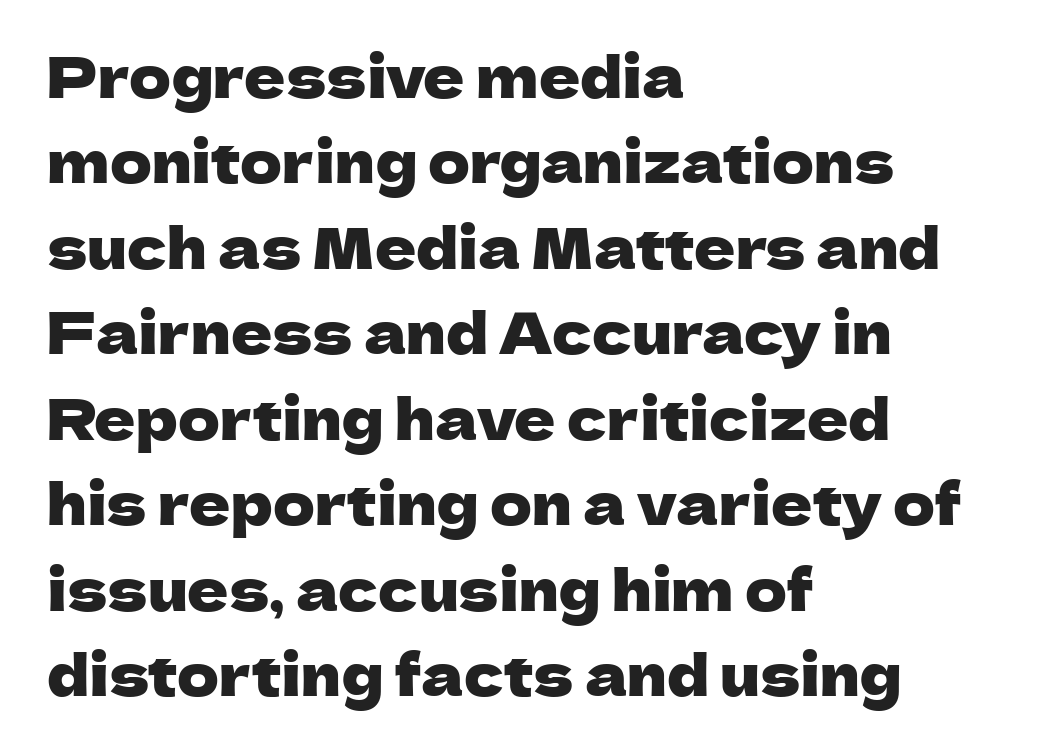
{"serif": "no", "italic": "no", "width": "normal", "stroke_contrast": "low", "x_height": "medium", "monospaced": "no", "underline": "no", "align": "left", "line_spacing": "normal", "line_spacing_ratio": 1.5, "letter_spacing": "normal", "letter_spacing_em": 0.0, "glyph_px": 57}
